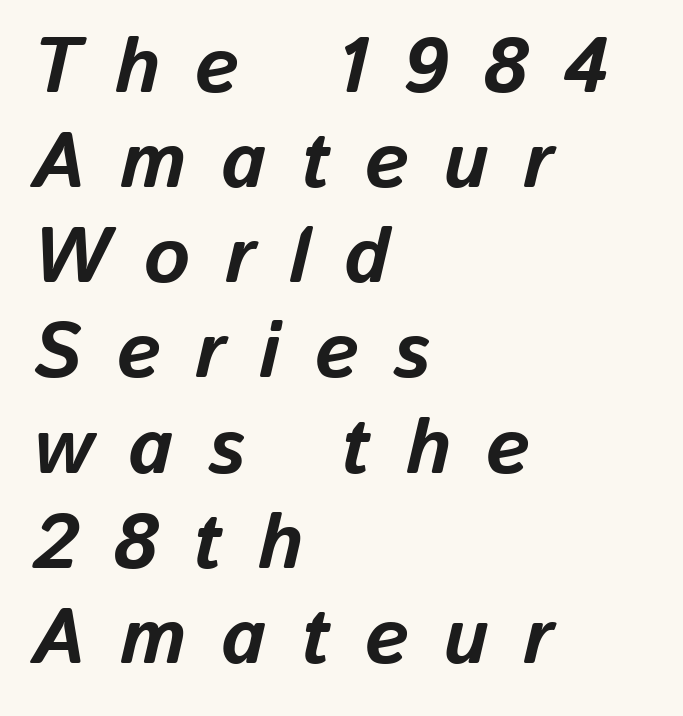
The glyphs are unaccompanied by any horizontal stroke below them. Leftover space on each line is placed entirely after the last word. You'd pick this weight for a headline — it's a proper bold. These lines are rendered in a variable-pitch font.
